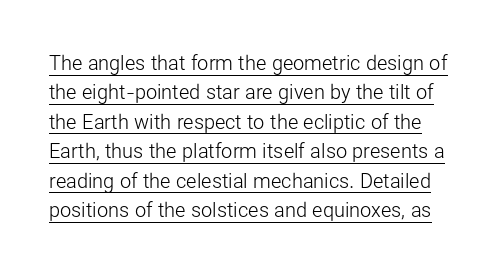
Letters have the restrained weight of plain body copy at most. Rows of type keep a routine distance in the vertical direction. Is there an underline? Yes — a line sits under the letters. The letterforms sit shoulder to shoulder at normal distance. The lettering stays uniformly vertical, giving the passage a roman look.
